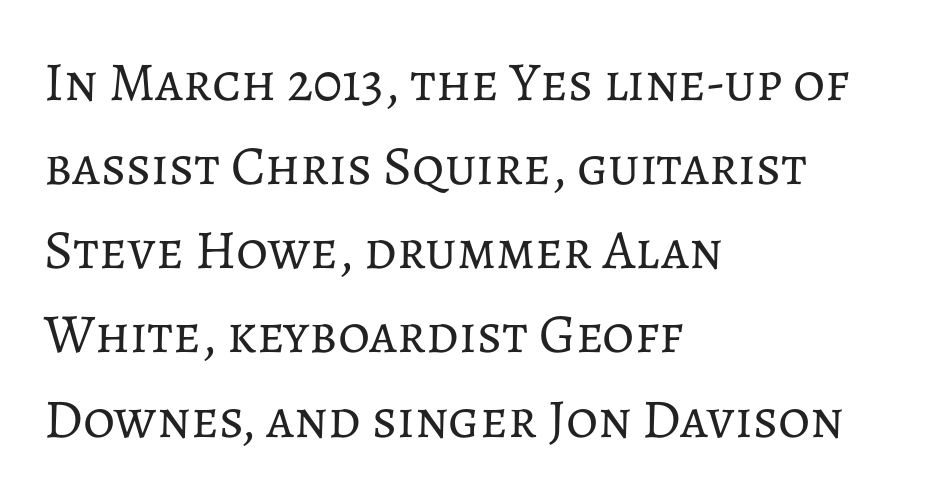
Q: Is the text bold? A: No.
Q: Is the text italic (slanted)? A: No, it is upright.
Q: Is the text underlined? A: No.
Q: How is the paragraph aligned? A: Left-aligned.
Q: Is the spacing between letters normal or unusually wide? A: Normal.
Q: Is the spacing between lines tight, normal or loose? A: Normal.
Q: Width (condensed, normal, or wide)? A: Normal.
Q: Stroke contrast? A: Low.
Q: x-height? A: Medium.
Q: Monospaced? A: No.
